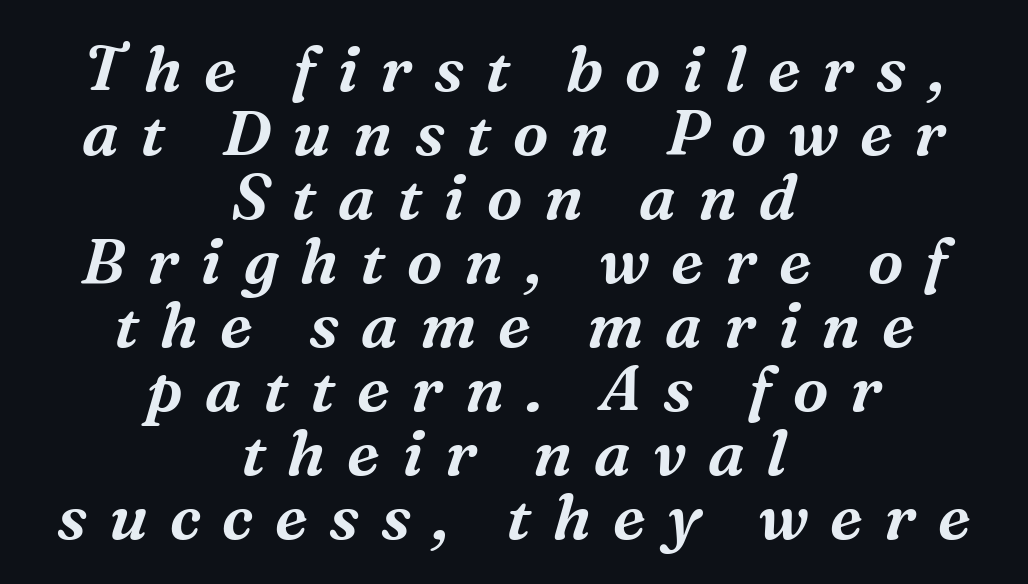
The image shows 64 px serif type, italic (leaning right); set centered, tight line spacing (1.0x), unusually wide letter spacing (+0.34 em), not underlined; medium stroke contrast and a medium x-height.
